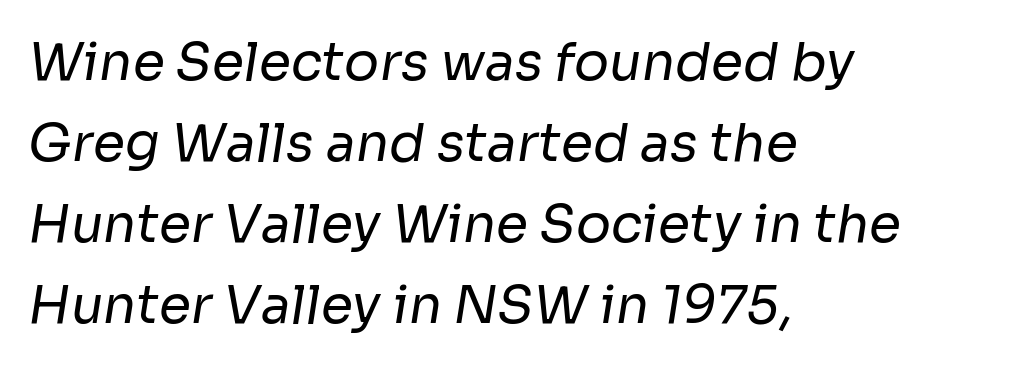
The letters advance in unequal steps, a hallmark of proportional type. Caption: standard tracking, unaltered. Type style note: lacks serifs. Does the copy run flush right? No — it runs flush left. The specimen omits any rule beneath the text block's lines.
